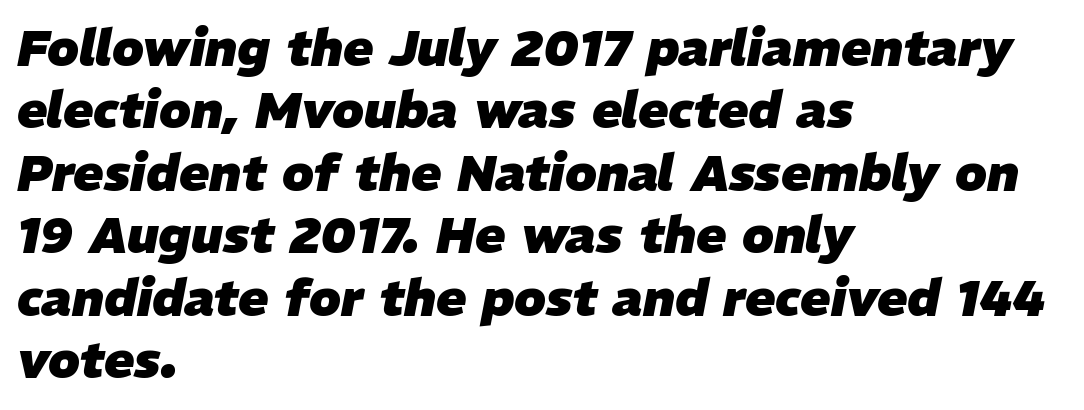
Q: Is the text bold? A: Yes.
Q: Is the text italic (slanted)? A: Yes, it leans right by about 11 degrees.
Q: Is the text underlined? A: No.
Q: How is the paragraph aligned? A: Left-aligned.
Q: Is the spacing between letters normal or unusually wide? A: Normal.
Q: Is the spacing between lines tight, normal or loose? A: Normal.
Q: Width (condensed, normal, or wide)? A: Normal.
Q: Stroke contrast? A: Low.
Q: x-height? A: Medium.
Q: Monospaced? A: No.
